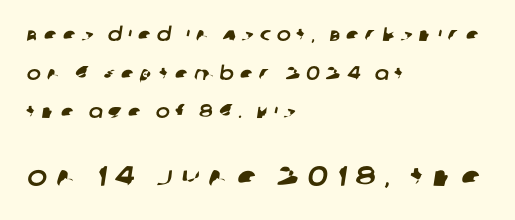
{"serif": "no", "width": "normal", "stroke_contrast": "low", "x_height": "large", "monospaced": "no", "underline": "no", "align": "left", "line_spacing": "loose", "line_spacing_ratio": 2.03, "letter_spacing": "wide", "letter_spacing_em": 0.31, "larger_block": "second", "size_ratio": 1.47, "glyph_px": 28}
